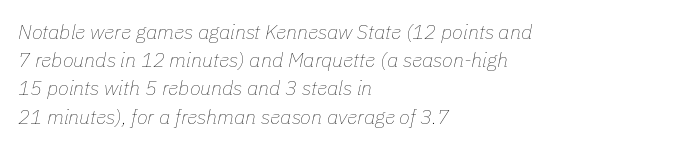
{"italic": "yes", "lean": "right", "slant_degrees": 11, "bold": "no", "underline": "no", "align": "left", "line_spacing": "normal", "line_spacing_ratio": 1.41, "letter_spacing": "normal", "letter_spacing_em": 0.0, "glyph_px": 20}
